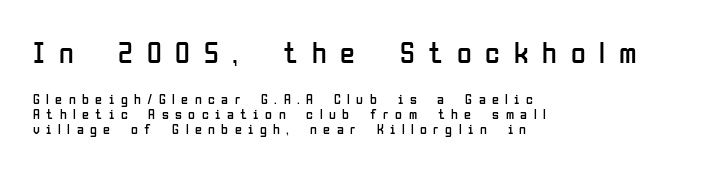
{"serif": "no", "italic": "no", "bold": "no", "weight": "regular", "width": "condensed", "stroke_contrast": "low", "x_height": "medium", "monospaced": "no", "underline": "no", "align": "left", "line_spacing": "tight", "line_spacing_ratio": 1.09, "letter_spacing": "wide", "letter_spacing_em": 0.46, "larger_block": "first", "size_ratio": 2.14, "glyph_px": 30}
